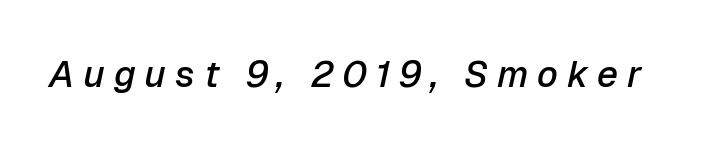
The image shows 37 px semibold type, italic (leaning right); set unusually wide letter spacing (+0.24 em), not underlined; low stroke contrast and a medium x-height.
